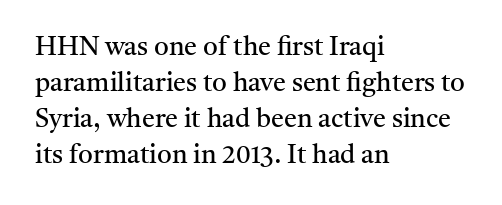
Q: Is the text bold? A: No.
Q: Is the text italic (slanted)? A: No, it is upright.
Q: Is the text underlined? A: No.
Q: How is the paragraph aligned? A: Left-aligned.
Q: Is the spacing between letters normal or unusually wide? A: Normal.
Q: Is the spacing between lines tight, normal or loose? A: Normal.
